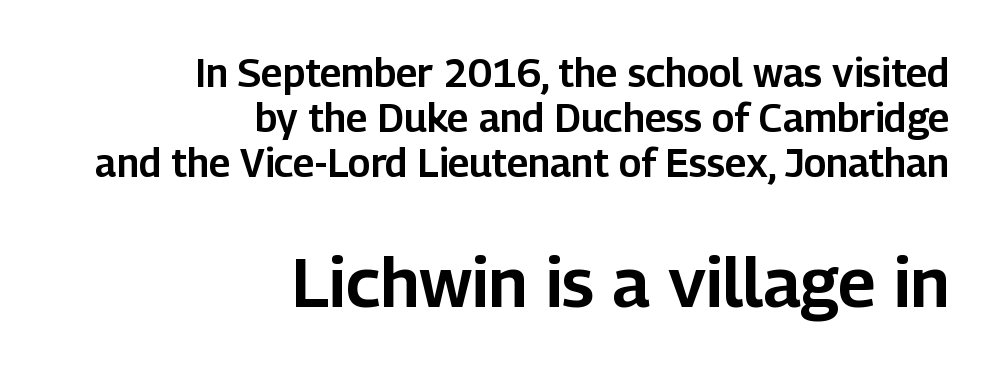
{"serif": "no", "italic": "no", "width": "normal", "stroke_contrast": "low", "x_height": "medium", "monospaced": "no", "underline": "no", "align": "right", "line_spacing_ratio": 1.16, "letter_spacing": "normal", "letter_spacing_em": 0.0, "larger_block": "second", "size_ratio": 1.77, "glyph_px": 69}
